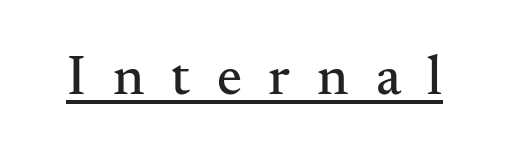
Upright lettering throughout. Is this a sans? No — the strokes have serifs. The tracking reads as deliberately expanded to a designer's eye. Underlining? Definitely there. Is this a fixed-width face? No — the glyphs have proportional, varying widths.
